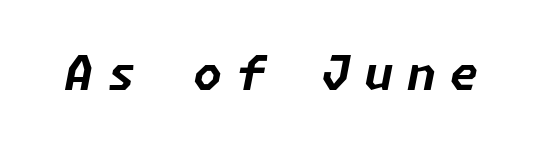
{"italic": "yes", "lean": "right", "slant_degrees": 11, "bold": "yes", "weight": "bold", "width": "normal", "stroke_contrast": "low", "x_height": "medium", "underline": "no", "letter_spacing": "wide", "letter_spacing_em": 0.29, "glyph_px": 47}
